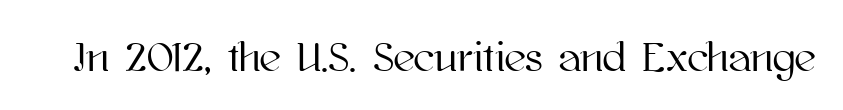
Q: Is the text italic (slanted)? A: No, it is upright.
Q: Is the text underlined? A: No.
Q: Is the spacing between letters normal or unusually wide? A: Normal.
Q: Width (condensed, normal, or wide)? A: Normal.
Q: Stroke contrast? A: High.
Q: x-height? A: Medium.
Q: Monospaced? A: No.
